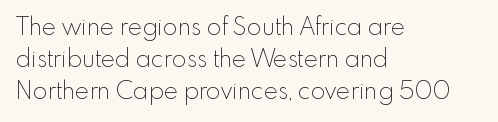
The strip under each line holds only bare page. You could call the tracking neutral — neither tight nor loose. Where is the straight margin? On the left. Upright lettering throughout. The weight tops out at a normal text grade.
